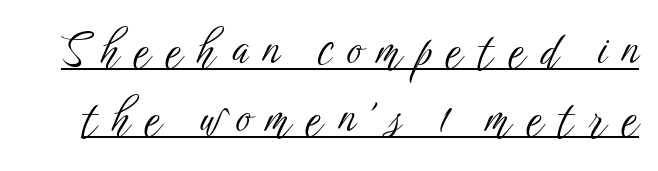
Q: Is the text bold? A: No.
Q: Is the text italic (slanted)? A: Yes.
Q: Is the typeface a serif or a sans-serif typeface? A: Sans-serif.
Q: Is the text underlined? A: Yes.
Q: Is the spacing between letters normal or unusually wide? A: Unusually wide.
Q: Is the spacing between lines tight, normal or loose? A: Normal.
Q: Width (condensed, normal, or wide)? A: Condensed.
Q: Stroke contrast? A: Low.
Q: x-height? A: Medium.
Q: Monospaced? A: No.
